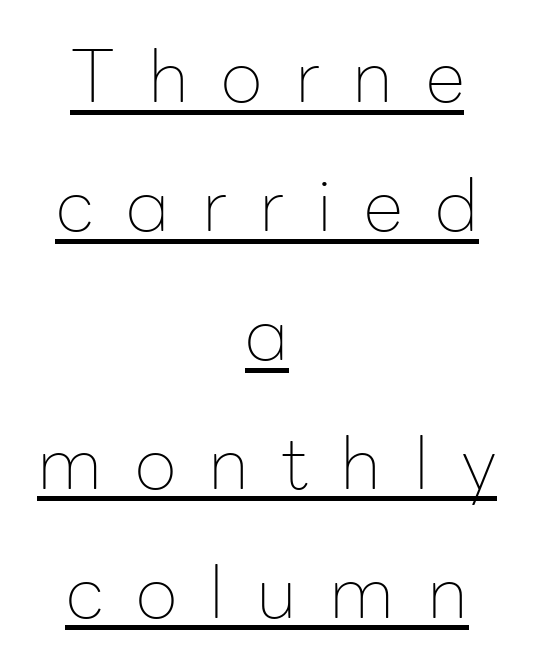
The image shows 72 px thin sans-serif type, upright; set centered, line spacing 1.79x, unusually wide letter spacing (+0.45 em), underlined; low stroke contrast and a medium x-height.
